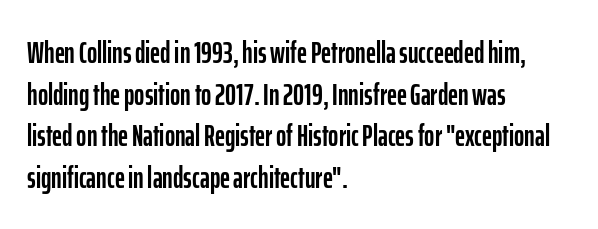
Q: Is the text italic (slanted)? A: No, it is upright.
Q: Is the typeface a serif or a sans-serif typeface? A: Sans-serif.
Q: Is the text underlined? A: No.
Q: How is the paragraph aligned? A: Left-aligned.
Q: Is the spacing between letters normal or unusually wide? A: Normal.
Q: Is the spacing between lines tight, normal or loose? A: Normal.
Q: Width (condensed, normal, or wide)? A: Condensed.
Q: Stroke contrast? A: Low.
Q: x-height? A: Medium.
Q: Monospaced? A: No.
